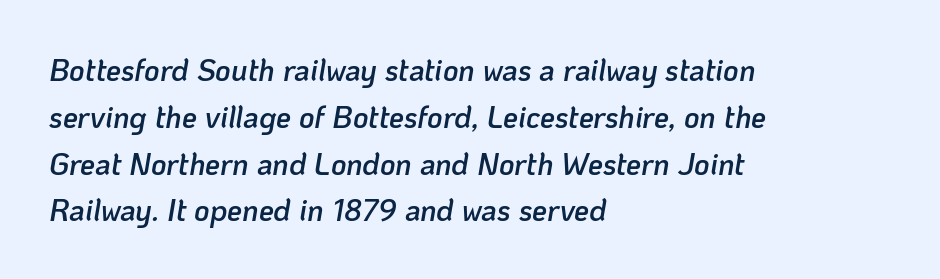
You could call the tracking neutral — neither tight nor loose. The typesetter chose a ragged-right arrangement here. The letters advance in unequal steps, a hallmark of proportional type. Slanted lettering throughout. The block of text has a typical density, with ordinary space between rows.
